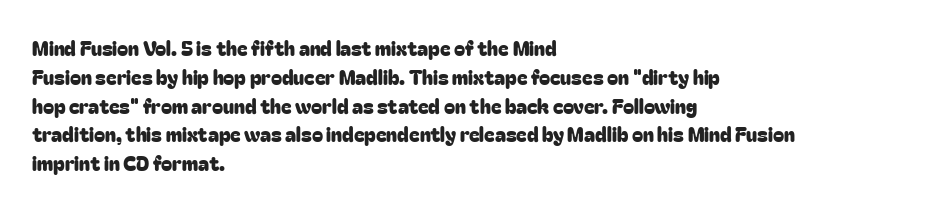
Q: Is the text italic (slanted)? A: No, it is upright.
Q: Is the text underlined? A: No.
Q: How is the paragraph aligned? A: Left-aligned.
Q: Is the spacing between letters normal or unusually wide? A: Normal.
Q: Is the spacing between lines tight, normal or loose? A: Normal.
